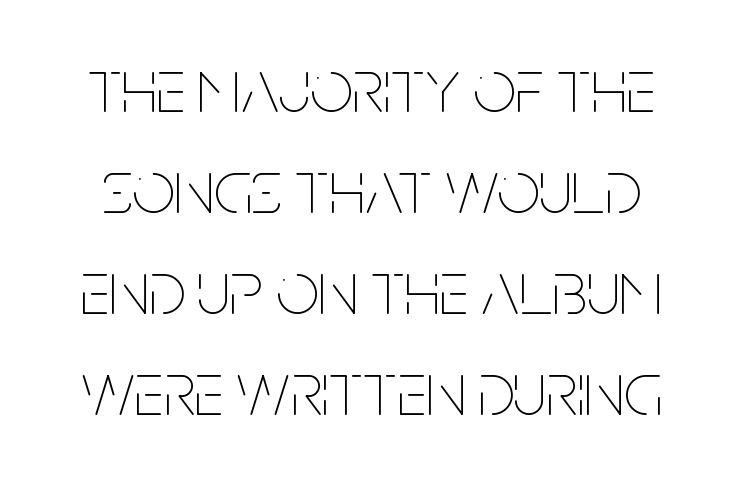
Underline: absent. Posture: straight, roman, zero tilt. This sample has the flowing, uneven cadence of proportional lettering. Weight class: somewhere from thin through regular.
